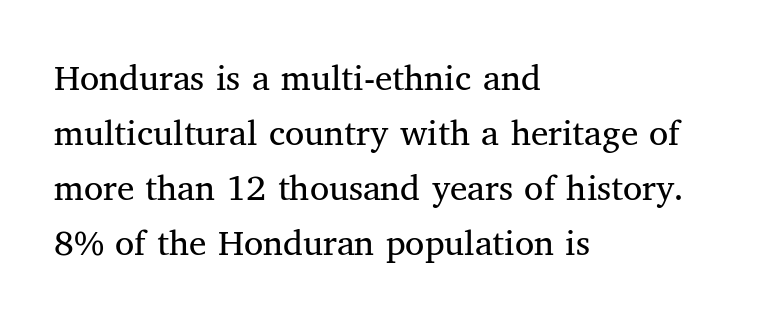
The zone under the glyphs is completely vacant. Stems and bowls with no extra thickness — not bold. If you measured baseline to baseline, you'd find a middling distance. Note the varied advance widths — an 'i' is clearly narrower than an 'm'.
